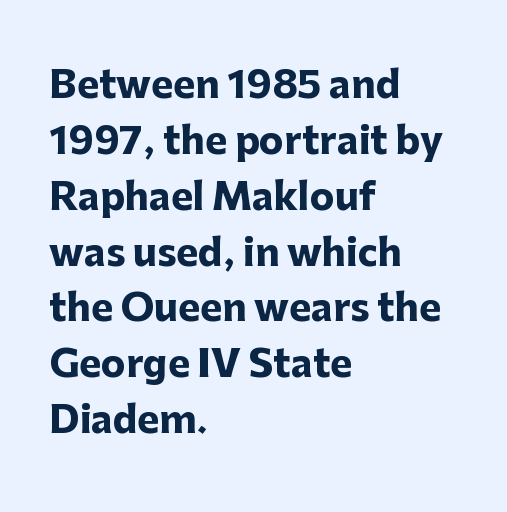
This rendering uses left alignment, leaving the right contour irregular. Rendered with straight, roman letterforms. These lines are rendered in a variable-pitch font. The text was rendered using a sans face with plain stroke endings.
